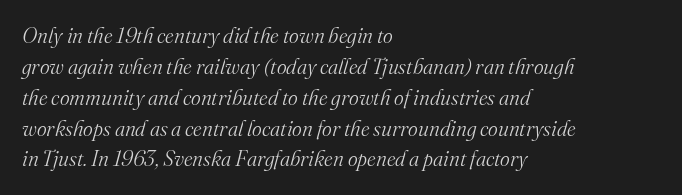
The image shows 21 px text type, italic (leaning right); set left-aligned, normal line spacing (1.47x), normal letter spacing, not underlined.
